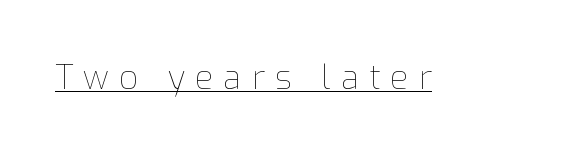
Q: Is the text bold? A: No.
Q: Is the text italic (slanted)? A: No, it is upright.
Q: Is the text underlined? A: Yes.
Q: Is the spacing between letters normal or unusually wide? A: Unusually wide.
Q: Width (condensed, normal, or wide)? A: Normal.
Q: Stroke contrast? A: Low.
Q: x-height? A: Medium.
Q: Monospaced? A: No.
